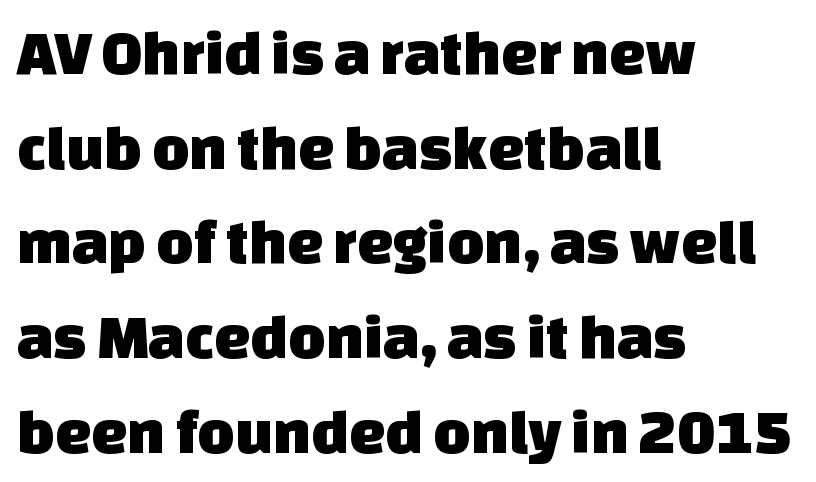
Letters rest on an invisible, unmarked baseline. Font category for this specimen: sans-serif. Looks like regular typesetting: each glyph gets only the width it needs. Teacher's note: observe the even left margin — that is flush-left alignment.
